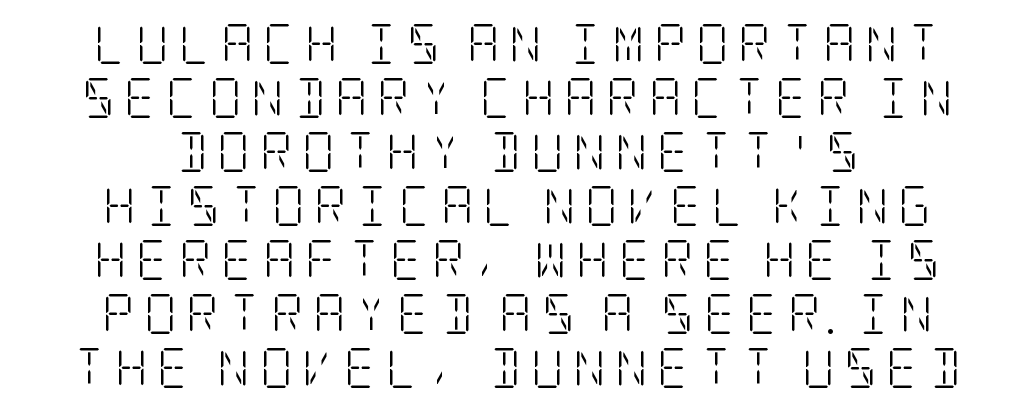
Q: Is the text bold? A: No.
Q: Is the text italic (slanted)? A: No, it is upright.
Q: Is the typeface a serif or a sans-serif typeface? A: Serif.
Q: Is the text underlined? A: No.
Q: How is the paragraph aligned? A: Centered.
Q: Is the spacing between letters normal or unusually wide? A: Unusually wide.
Q: Is the spacing between lines tight, normal or loose? A: Normal.
Q: Width (condensed, normal, or wide)? A: Condensed.
Q: Stroke contrast? A: Low.
Q: x-height? A: Large.
